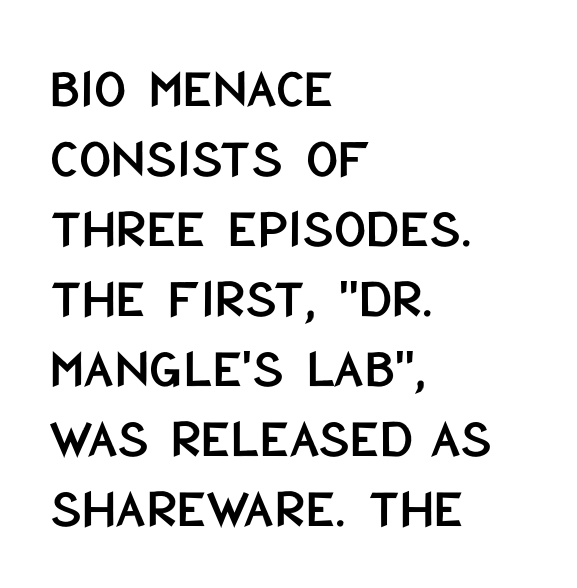
Spacing verdict: proportional, widths tailored to each character. The space directly below the letters is spotless. The passage is arranged the way most books set body copy — flush left. Do the letters lean? They stand straight. Notice how descenders clear the ascenders below comfortably — that's standard leading. A sans-serif font was chosen for this passage.
